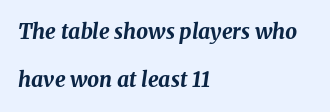
Q: Is the text bold? A: Yes.
Q: Is the text italic (slanted)? A: Yes, it leans right by about 8 degrees.
Q: Is the text underlined? A: No.
Q: How is the paragraph aligned? A: Left-aligned.
Q: Is the spacing between letters normal or unusually wide? A: Normal.
Q: Is the spacing between lines tight, normal or loose? A: Loose.
